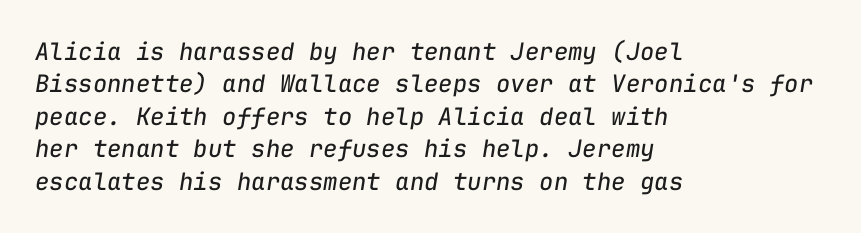
The image shows 24 px text type, italic (leaning right); set left-aligned, normal line spacing (1.35x), normal letter spacing, not underlined.
